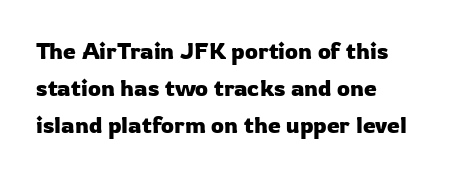
{"italic": "no", "underline": "no", "align": "left", "line_spacing": "normal", "line_spacing_ratio": 1.61, "letter_spacing": "normal", "letter_spacing_em": 0.0, "glyph_px": 23}
